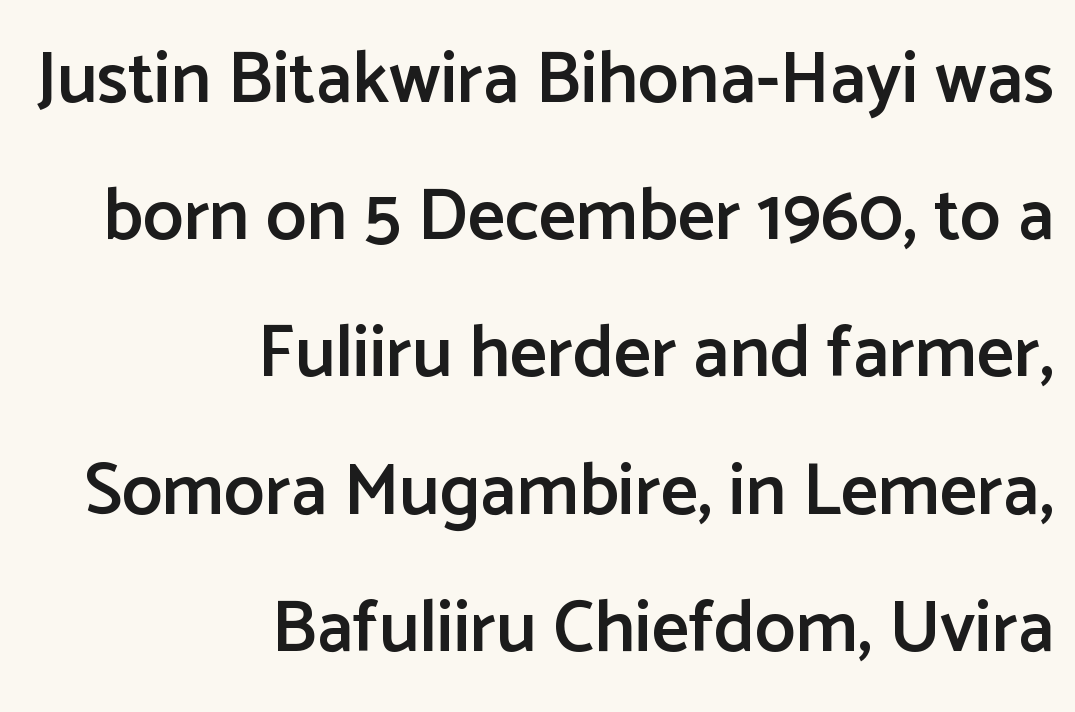
{"serif": "no", "italic": "no", "bold": "semi", "weight": "semibold", "width": "normal", "stroke_contrast": "low", "x_height": "medium", "monospaced": "no", "underline": "no", "align": "right", "line_spacing_ratio": 1.88, "letter_spacing": "normal", "letter_spacing_em": 0.0, "glyph_px": 73}
